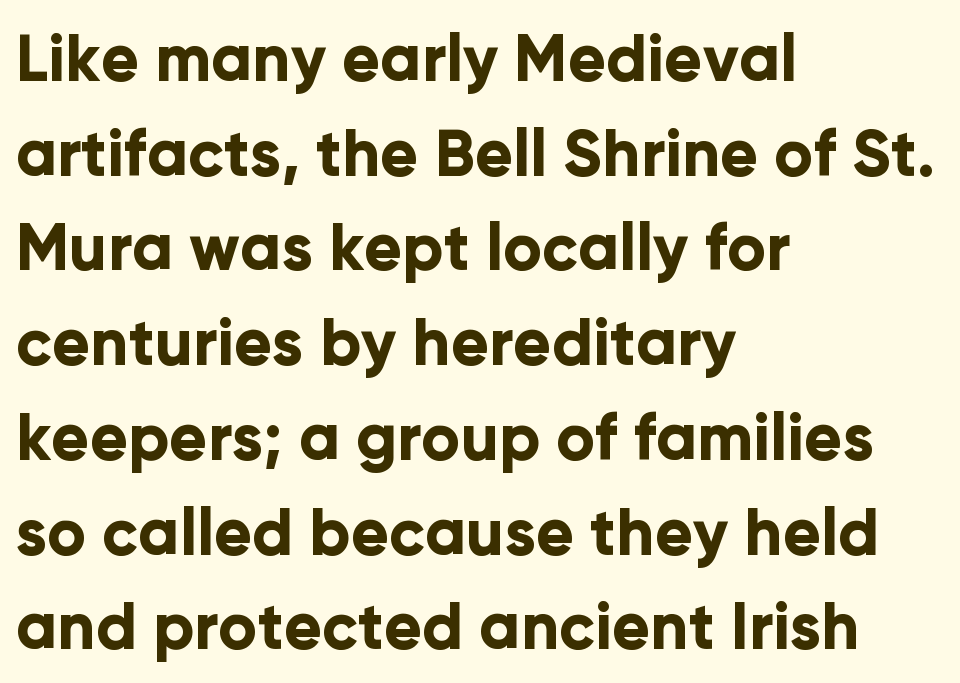
Is this a sans? Yes — the strokes have no serifs. Is the letter spacing exaggerated? No — it looks like the ordinary default. A typesetter would call this leading conventional body-copy spacing. Chunky letters — that's bold for sure. Note the varied advance widths — an 'i' is clearly narrower than an 'm'.
